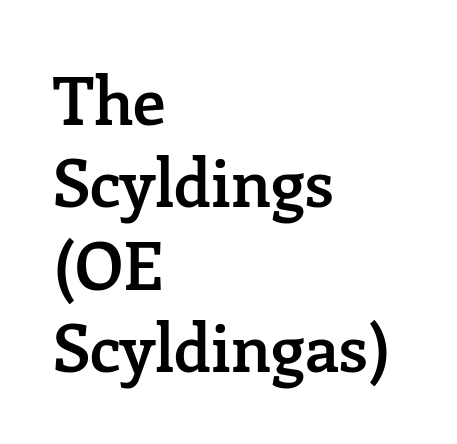
{"serif": "yes", "italic": "no", "bold": "semi", "weight": "semibold", "width": "normal", "stroke_contrast": "low", "x_height": "medium", "monospaced": "no", "underline": "no", "align": "left", "line_spacing": "normal", "line_spacing_ratio": 1.25, "letter_spacing": "normal", "letter_spacing_em": 0.0, "glyph_px": 66}
